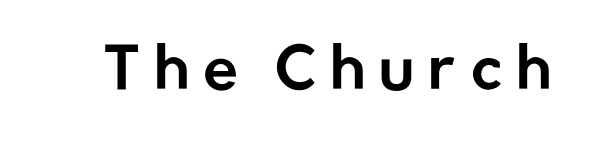
There is plenty of visible air inserted between adjacent glyphs. Here the designer chose a conventional face with non-uniform glyph widths. Unmarked baselines from the first word to the last. This is the regular roman posture of the typeface. A typesetter would label this face a sans.
